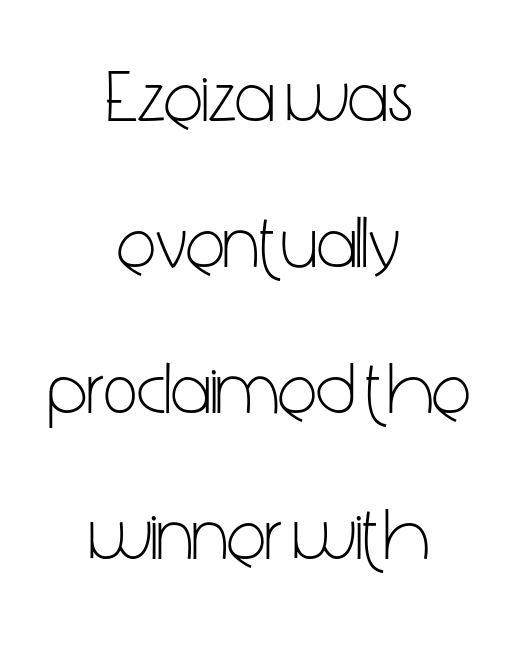
Each row of text sits above clean, open space. These lines keep a tight, regular rhythm from letter to letter. The face used here is a sans, in the tradition of grotesques and geometrics. Do the characters align in a grid? No, the font is proportional.
